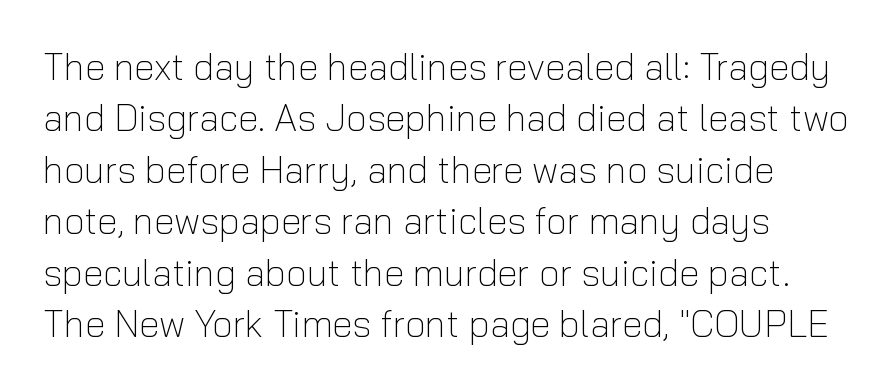
Honestly, there is no underline to notice here at all. The rendering uses a moderate line-height, typical for paragraphs. Compared with typical body copy, the letter spacing here is the same. The letters stand straight up with perfectly vertical stems. Each letter's strokes conclude bluntly, with no projecting serifs. Looks like regular typesetting: each glyph gets only the width it needs.
